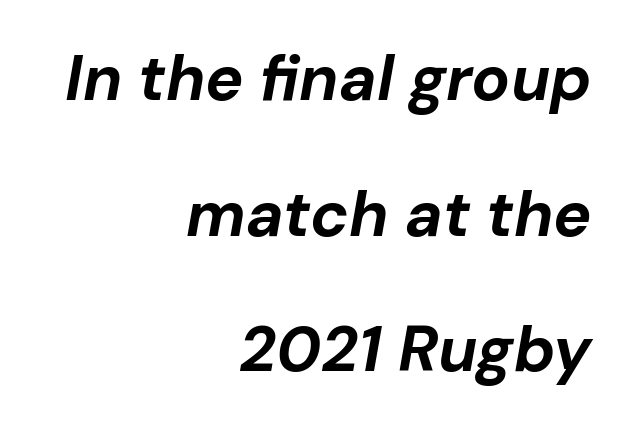
{"italic": "yes", "lean": "right", "slant_degrees": 10, "bold": "yes", "weight": "bold", "width": "normal", "stroke_contrast": "low", "x_height": "medium", "monospaced": "no", "underline": "no", "align": "right", "line_spacing": "loose", "line_spacing_ratio": 2.12, "letter_spacing": "normal", "letter_spacing_em": 0.0, "glyph_px": 64}
